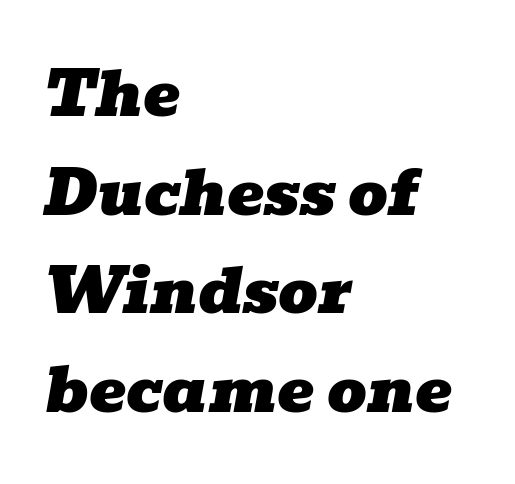
Q: Is the text italic (slanted)? A: Yes, it leans right by about 10 degrees.
Q: Is the typeface a serif or a sans-serif typeface? A: Serif.
Q: Is the text underlined? A: No.
Q: How is the paragraph aligned? A: Left-aligned.
Q: Is the spacing between letters normal or unusually wide? A: Normal.
Q: Is the spacing between lines tight, normal or loose? A: Normal.
Q: Width (condensed, normal, or wide)? A: Wide.
Q: Stroke contrast? A: Low.
Q: x-height? A: Medium.
Q: Monospaced? A: No.
